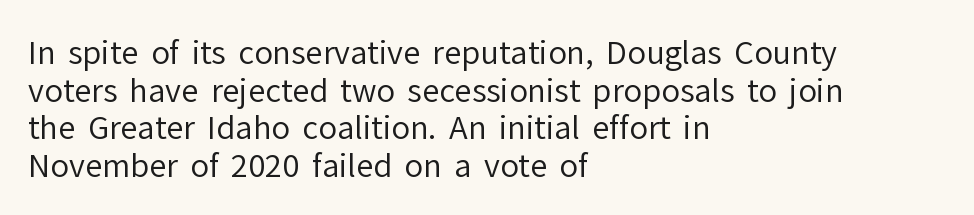
The image shows 31 px regular-weight sans-serif type, upright; set left-aligned, line spacing 1.21x, normal letter spacing, not underlined; low stroke contrast and a medium x-height.
